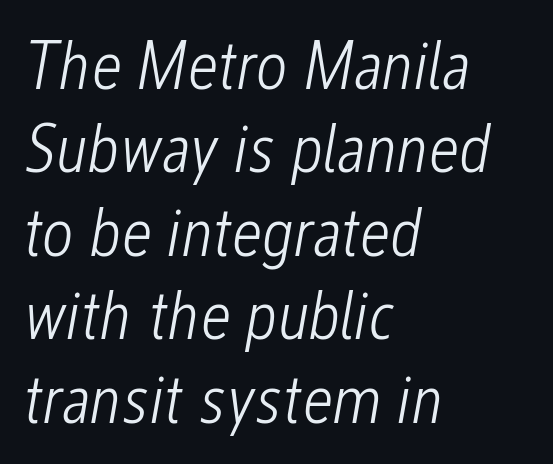
The image shows 69 px light, condensed type, italic (leaning right); set left-aligned, line spacing 1.21x, normal letter spacing, not underlined; low stroke contrast and a medium x-height.
